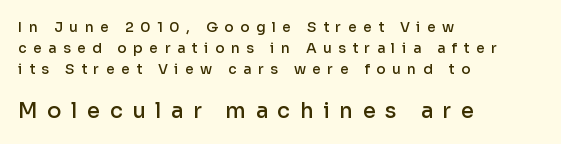
The image shows 21 px text type, upright; set left-aligned, normal line spacing (1.49x), unusually wide letter spacing (+0.46 em), not underlined; the second (bottom) block is 1.5x larger.
